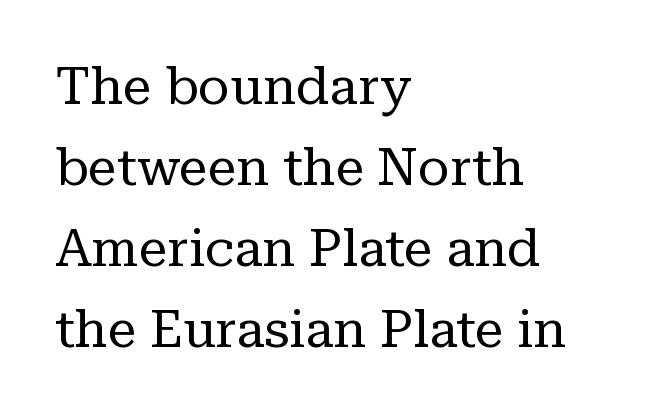
{"serif": "yes", "italic": "no", "bold": "no", "weight": "regular", "width": "normal", "stroke_contrast": "low", "x_height": "medium", "monospaced": "no", "underline": "no", "align": "left", "line_spacing": "normal", "line_spacing_ratio": 1.56, "letter_spacing": "normal", "letter_spacing_em": 0.0, "glyph_px": 52}
